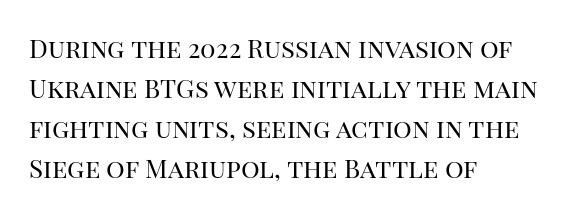
Q: Is the text bold? A: No.
Q: Is the text italic (slanted)? A: No, it is upright.
Q: Is the text underlined? A: No.
Q: How is the paragraph aligned? A: Left-aligned.
Q: Is the spacing between letters normal or unusually wide? A: Normal.
Q: Is the spacing between lines tight, normal or loose? A: Normal.
